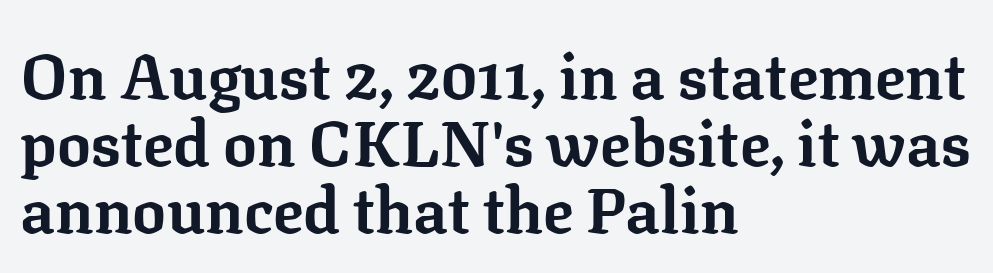
Q: Is the text bold? A: Yes.
Q: Is the text italic (slanted)? A: No, it is upright.
Q: Is the typeface a serif or a sans-serif typeface? A: Serif.
Q: Is the text underlined? A: No.
Q: How is the paragraph aligned? A: Left-aligned.
Q: Is the spacing between letters normal or unusually wide? A: Normal.
Q: Is the spacing between lines tight, normal or loose? A: Tight.
Q: Width (condensed, normal, or wide)? A: Normal.
Q: Stroke contrast? A: Low.
Q: x-height? A: Medium.
Q: Monospaced? A: No.
